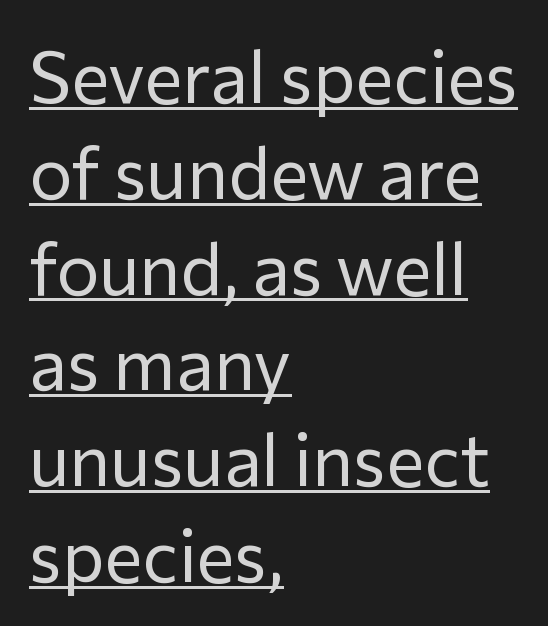
Descenders here cross a horizontal rule under the line. Is the letter spacing exaggerated? No — it looks like the ordinary default. No letter is thick-stroked: the sample isn't bold. Honestly, the row spacing looks completely unremarkable. Visually the block forms a straight wall on the left and a jagged coastline on the right.
